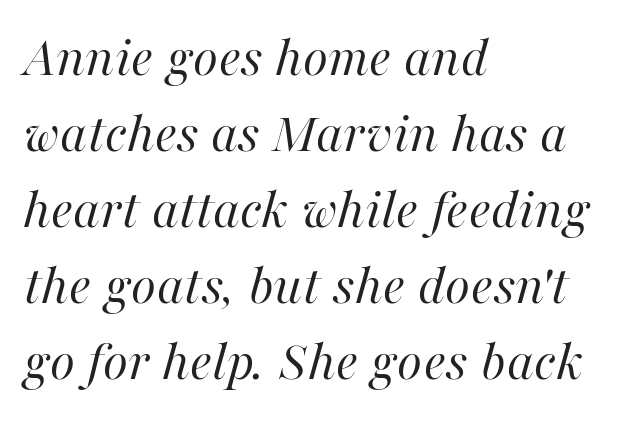
{"italic": "yes", "lean": "right", "slant_degrees": 16, "bold": "no", "weight": "regular", "width": "normal", "stroke_contrast": "high", "x_height": "medium", "monospaced": "no", "underline": "no", "align": "left", "line_spacing": "normal", "line_spacing_ratio": 1.31, "letter_spacing": "normal", "letter_spacing_em": 0.0, "glyph_px": 58}
